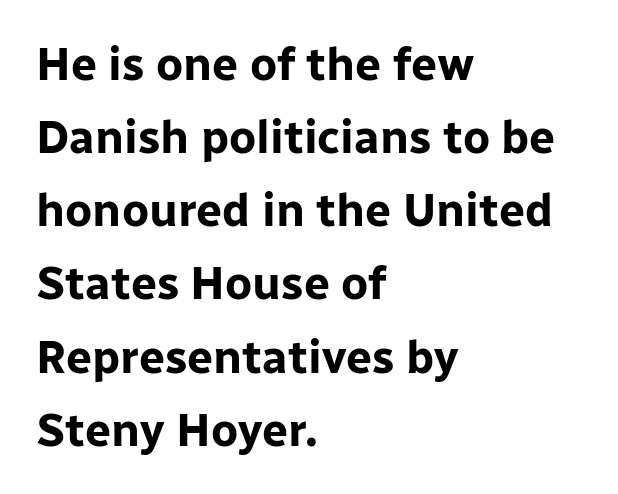
The image shows 46 px bold sans-serif type, upright; set left-aligned, normal line spacing (1.59x), normal letter spacing, not underlined; low stroke contrast and a medium x-height.
